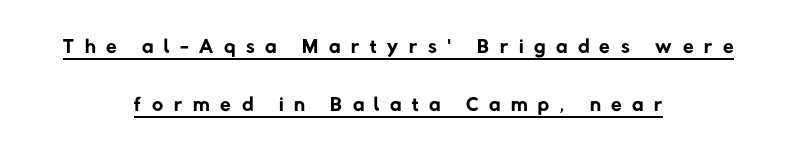
The image shows 31 px regular-weight sans-serif type; set centered, line spacing 1.88x, unusually wide letter spacing (+0.34 em), underlined; low stroke contrast and a medium x-height.
